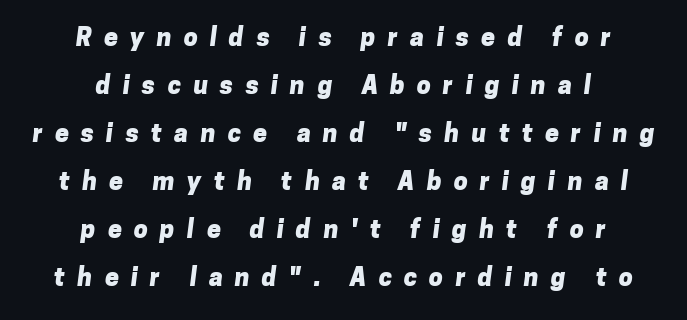
{"bold": "yes", "underline": "no", "align": "center", "line_spacing": "loose", "line_spacing_ratio": 1.92, "letter_spacing": "wide", "letter_spacing_em": 0.49, "glyph_px": 25}
